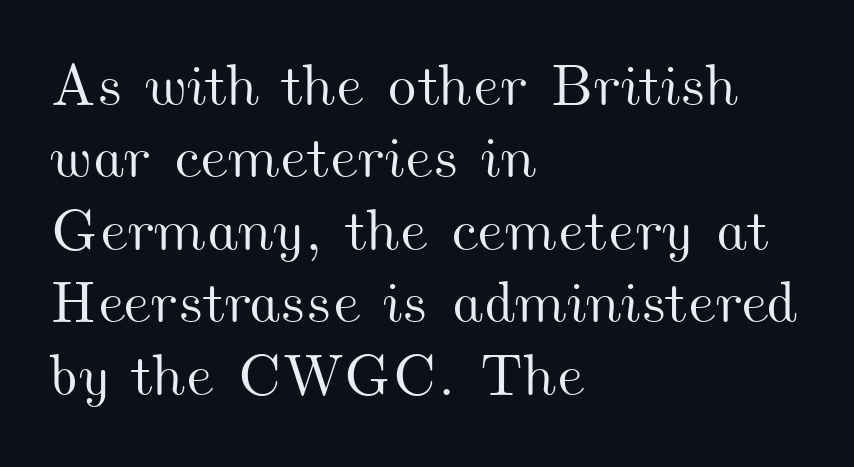
A student would call this left alignment; a typographer would say flush left, rag right. The gap between lines stays unmarked. The letters advance in unequal steps, a hallmark of proportional type. Words appear dense and cohesive because spacing is normal. Horizontal bands of white between lines are of average thickness.
